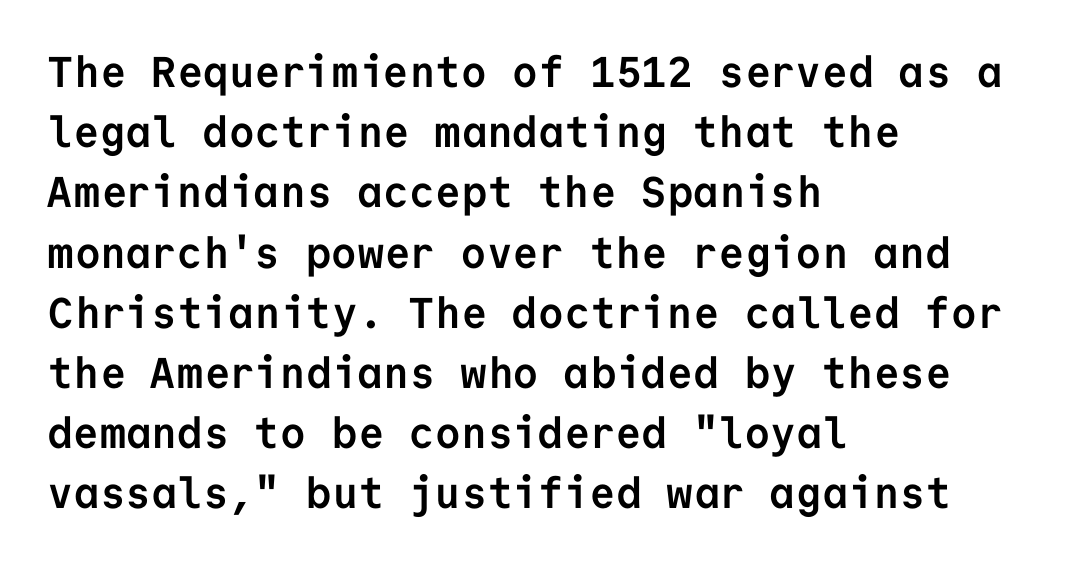
Vertically, the passage feels balanced, rows spaced as you'd expect. Nobody drew a line under any word here. Monospaced: the letters line up in strict vertical columns. Classification — sans serif. Its strokes are broad and dark, the hallmark of bold type.
